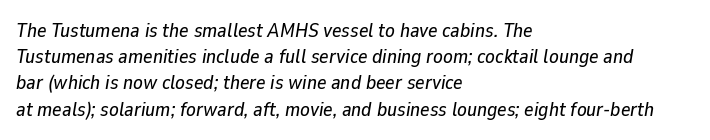
Q: Is the text italic (slanted)? A: Yes, it leans right by about 9 degrees.
Q: Is the text underlined? A: No.
Q: How is the paragraph aligned? A: Left-aligned.
Q: Is the spacing between letters normal or unusually wide? A: Normal.
Q: Is the spacing between lines tight, normal or loose? A: Normal.
